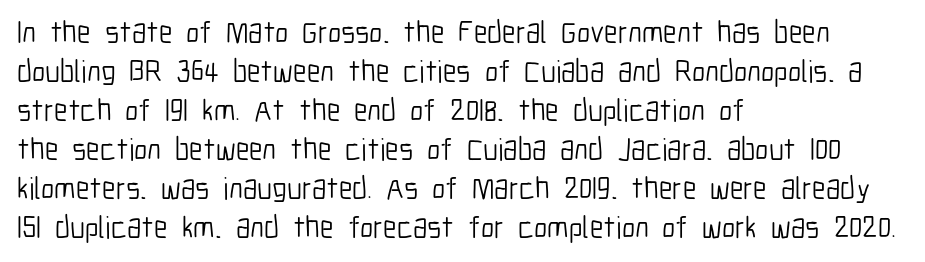
The image shows 31 px light, condensed sans-serif type, upright; set left-aligned, normal line spacing (1.26x), normal letter spacing, not underlined; low stroke contrast and a medium x-height.
